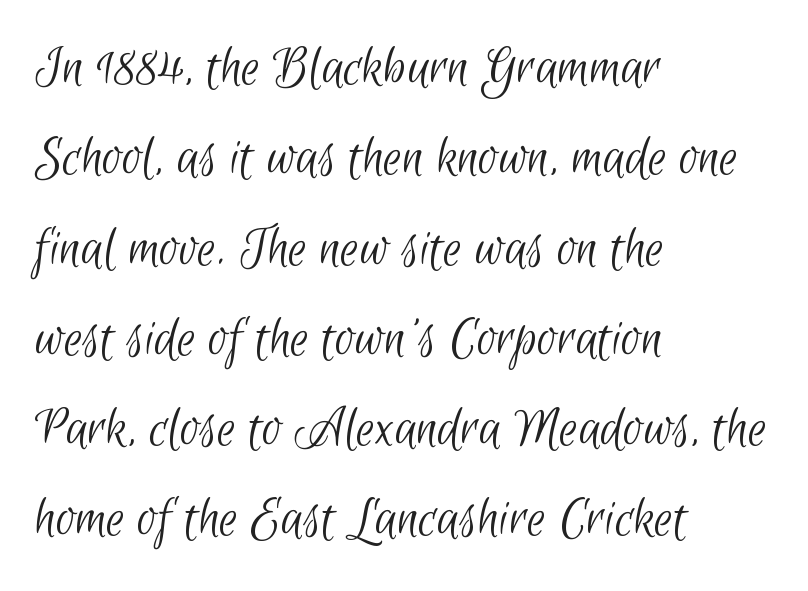
The image shows 59 px light, condensed sans-serif type; set left-aligned, normal line spacing (1.53x), normal letter spacing, not underlined; low stroke contrast and a small x-height.
